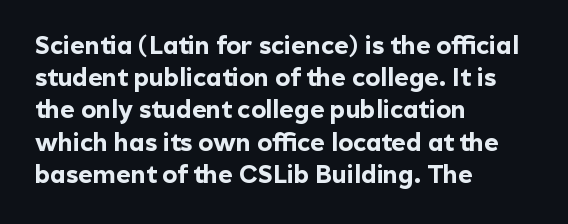
{"italic": "no", "bold": "yes", "underline": "no", "align": "left", "line_spacing": "normal", "line_spacing_ratio": 1.29, "letter_spacing": "normal", "letter_spacing_em": 0.0, "glyph_px": 25}
